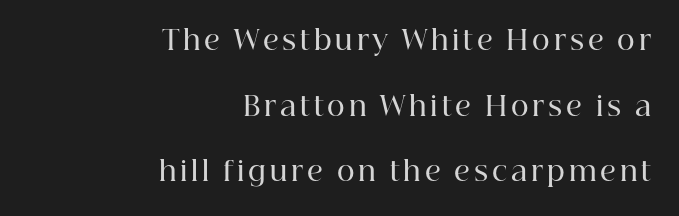
The image shows 27 px text type, upright; set right-aligned, loose line spacing (2.43x), not underlined.
